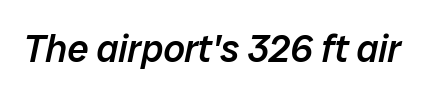
{"italic": "yes", "lean": "right", "slant_degrees": 12, "bold": "semi", "weight": "semibold", "width": "normal", "stroke_contrast": "low", "x_height": "medium", "monospaced": "no", "underline": "no", "letter_spacing": "normal", "letter_spacing_em": 0.0, "glyph_px": 38}
